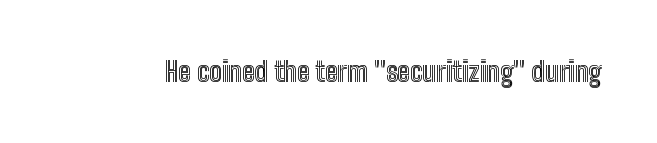
This rendering leaves character spacing at its baseline value. Has an underline been added? It has not. No italicization has been applied; the sample stays upright.
